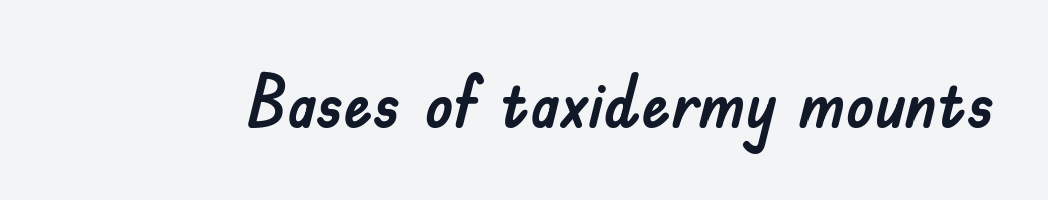
{"serif": "no", "width": "normal", "stroke_contrast": "low", "x_height": "small", "monospaced": "no", "underline": "no", "letter_spacing": "normal", "letter_spacing_em": 0.0, "glyph_px": 72}
